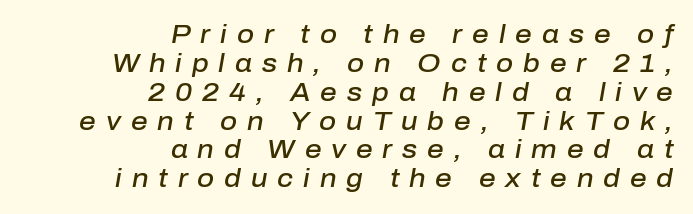
This sample trades vertical openness for compactness between lines. Its strokes are somewhat broadened, the hallmark of semibold type. This sample uses an oblique cut, with every glyph tilted off the vertical. Bare-footed words on every line. Leftover space on each line is placed entirely before the opening word.
